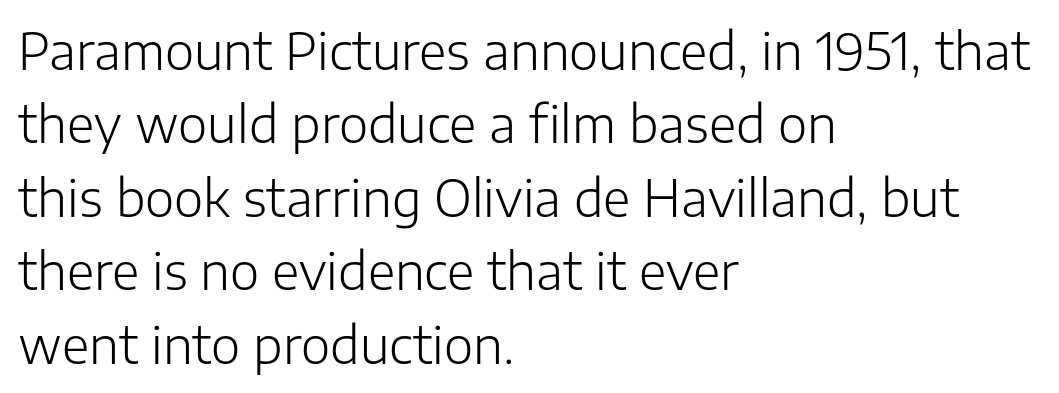
Serif or sans? Sans — the stroke terminals are bare. Letter spacing: default. You could not count columns in this text — the font is proportionally spaced. What's the leading like? Ordinary, nothing unusual.
